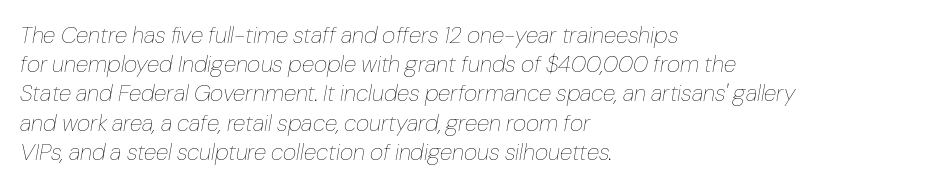
{"italic": "yes", "lean": "right", "slant_degrees": 10, "bold": "no", "underline": "no", "align": "left", "line_spacing": "normal", "line_spacing_ratio": 1.27, "letter_spacing": "normal", "letter_spacing_em": 0.0, "glyph_px": 23}
